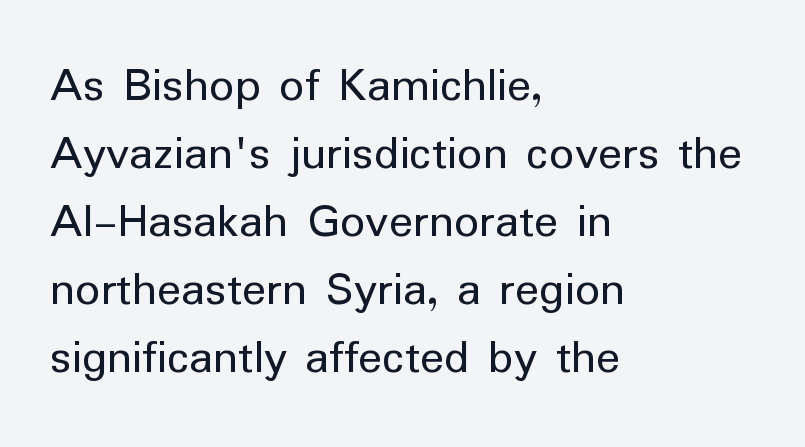
{"serif": "no", "italic": "no", "bold": "no", "weight": "regular", "width": "normal", "stroke_contrast": "low", "x_height": "medium", "monospaced": "no", "underline": "no", "align": "left", "line_spacing": "normal", "line_spacing_ratio": 1.36, "letter_spacing": "normal", "letter_spacing_em": 0.0, "glyph_px": 50}
